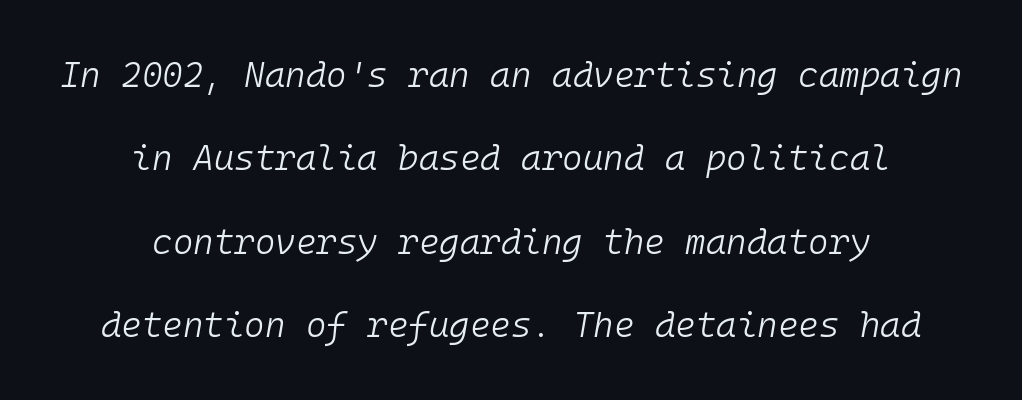
Stem width sits at or under what a default text font uses. The vertical gap from one line to the next is large. The passage shown has conventional tracking throughout. The words here are not underlined. The font's italic variant was chosen for this text.
